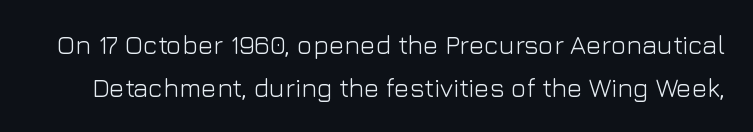
{"italic": "no", "bold": "no", "underline": "no", "line_spacing": "normal", "line_spacing_ratio": 1.66, "letter_spacing": "normal", "letter_spacing_em": 0.0, "glyph_px": 26}
